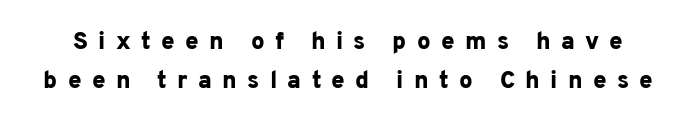
The image shows 24 px bold type, upright; set normal line spacing (1.63x), unusually wide letter spacing (+0.43 em), not underlined.
